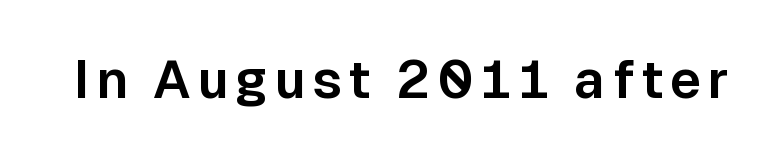
{"serif": "no", "italic": "no", "width": "normal", "stroke_contrast": "low", "x_height": "medium", "monospaced": "no", "underline": "no", "glyph_px": 53}
